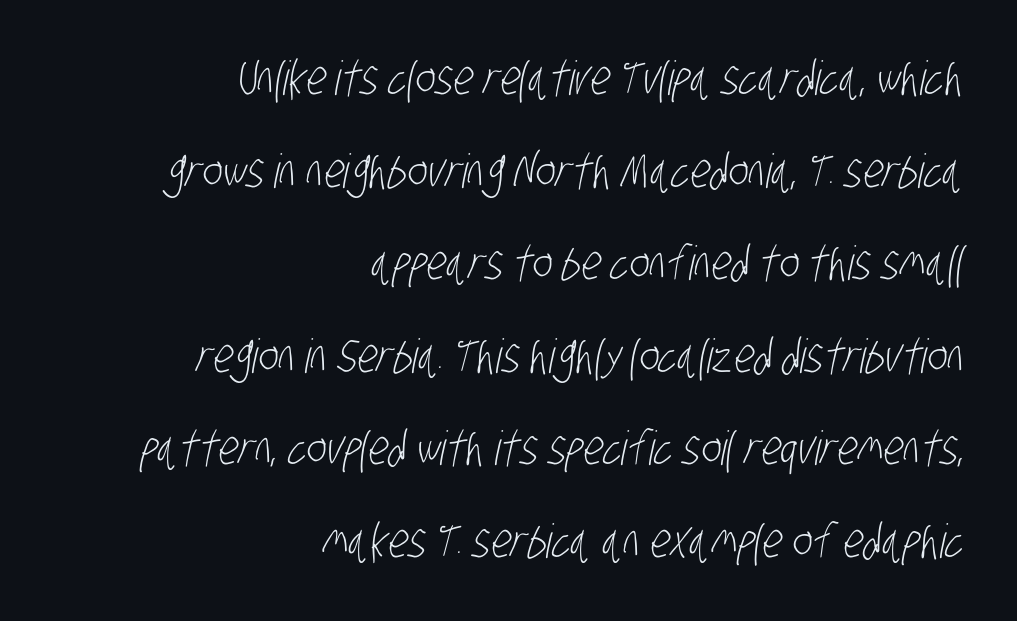
The letters carry no serifs — their stems end cleanly without finishing strokes. This block would shrink considerably if given ordinary leading; it's expanded now. Caption: face not bold, strokes unweighted. This sample has the flowing, uneven cadence of proportional lettering. The space beneath each line is pristine and unruled. There is no visible air inserted between adjacent glyphs.
